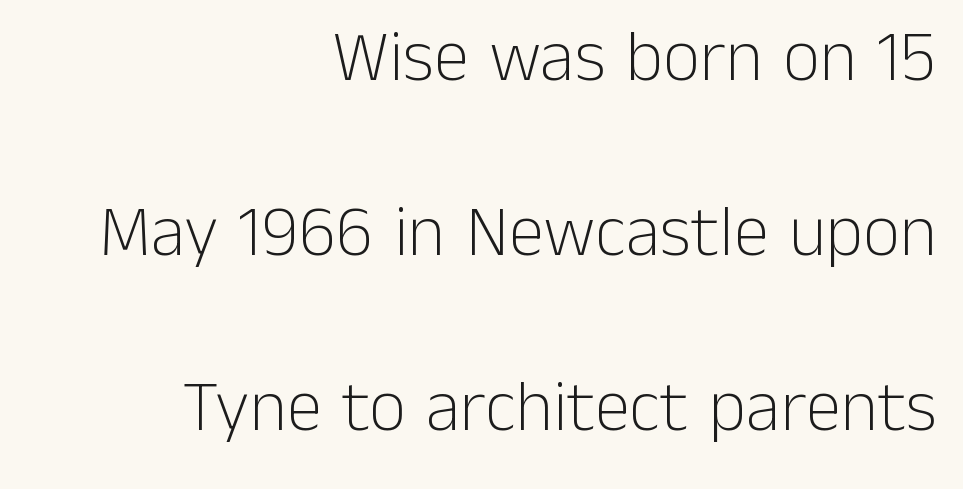
{"serif": "no", "italic": "no", "bold": "no", "weight": "light", "width": "normal", "stroke_contrast": "low", "x_height": "medium", "monospaced": "no", "underline": "no", "align": "right", "line_spacing": "loose", "line_spacing_ratio": 2.43, "letter_spacing": "normal", "letter_spacing_em": 0.0, "glyph_px": 72}
